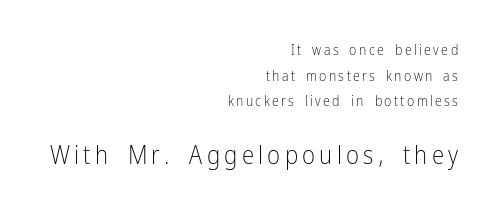
{"italic": "no", "bold": "no", "underline": "no", "align": "right", "line_spacing_ratio": 1.83, "larger_block": "second", "size_ratio": 1.79, "glyph_px": 25}
